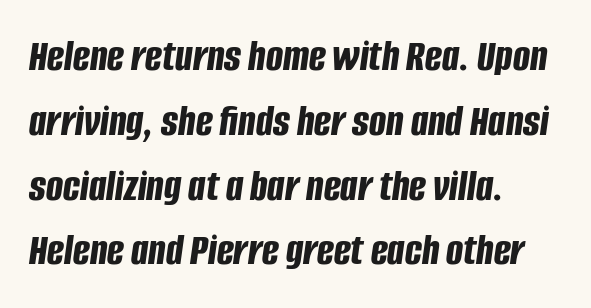
{"italic": "yes", "lean": "right", "slant_degrees": 8, "bold": "yes", "weight": "bold", "width": "condensed", "stroke_contrast": "low", "x_height": "large", "monospaced": "no", "underline": "no", "align": "left", "line_spacing": "normal", "line_spacing_ratio": 1.44, "letter_spacing": "normal", "letter_spacing_em": 0.0, "glyph_px": 45}
